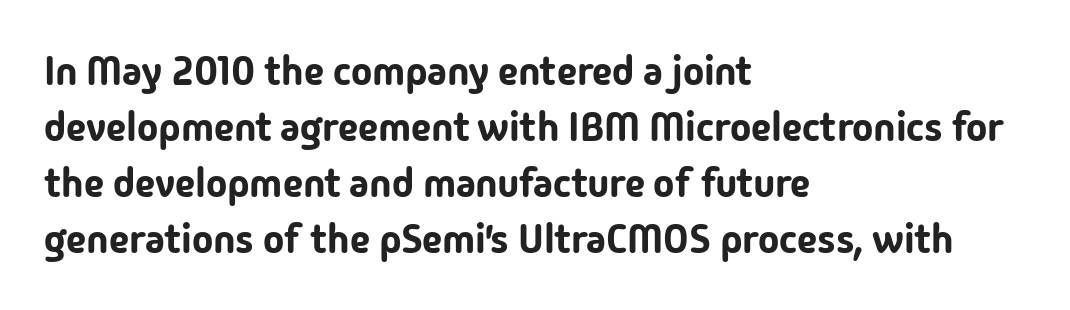
Q: Is the text italic (slanted)? A: No, it is upright.
Q: Is the typeface a serif or a sans-serif typeface? A: Sans-serif.
Q: Is the text underlined? A: No.
Q: How is the paragraph aligned? A: Left-aligned.
Q: Is the spacing between letters normal or unusually wide? A: Normal.
Q: Is the spacing between lines tight, normal or loose? A: Normal.
Q: Width (condensed, normal, or wide)? A: Normal.
Q: Stroke contrast? A: Low.
Q: x-height? A: Medium.
Q: Monospaced? A: No.
